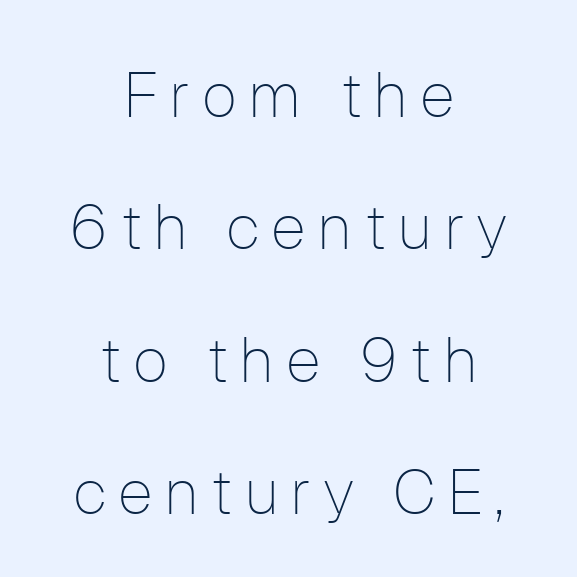
The image shows 63 px thin sans-serif type, upright; set centered, loose line spacing (2.1x), not underlined; low stroke contrast and a medium x-height.
